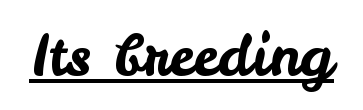
{"serif": "no", "width": "normal", "stroke_contrast": "low", "x_height": "small", "monospaced": "no", "underline": "yes", "letter_spacing": "normal", "letter_spacing_em": 0.0, "glyph_px": 58}
